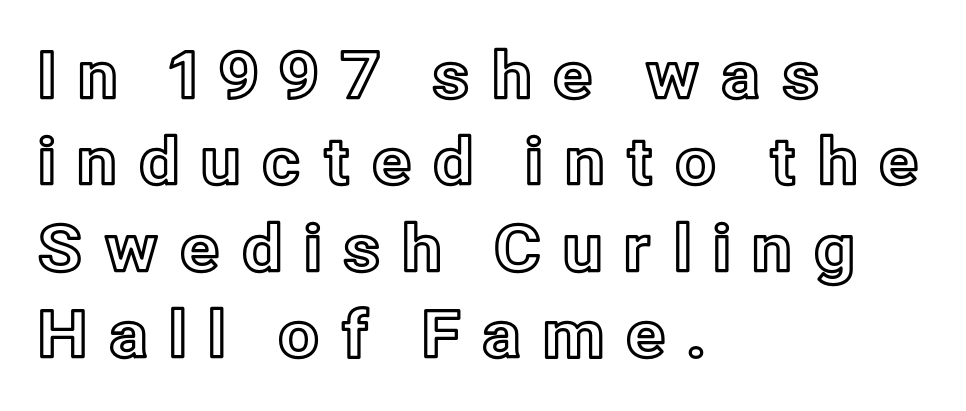
Style check: upright. Students, note that the glyphs here are deliberately spaced far apart. Notice how descenders clear the ascenders below comfortably — that's standard leading. The space beneath each line is pristine and unruled.
